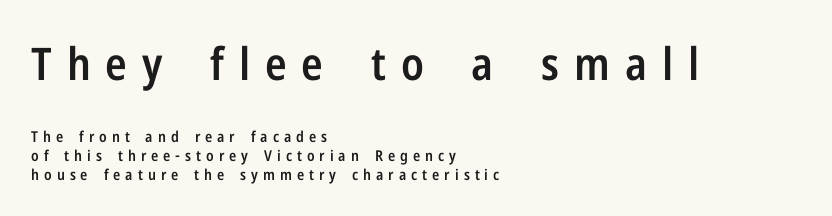
This layout puts the oversized block above and the modest block below. The paragraph has a hard left edge and a soft right edge. Note: no serifs on the glyphs. A clean baseline with only descenders dipping below it.
